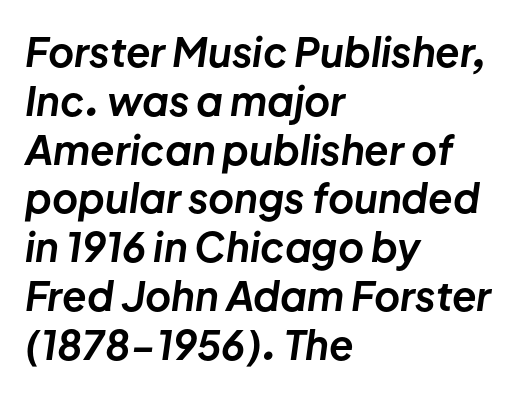
The rendering uses natural spacing where letterforms have individual widths. Caption: standard tracking, unaltered. Reading down the block, your eye returns to a fixed left position each line. The space directly below the letters is spotless. Designer's note — italics engaged. Look at the stroke-to-counter ratio: heavy, a bold.
